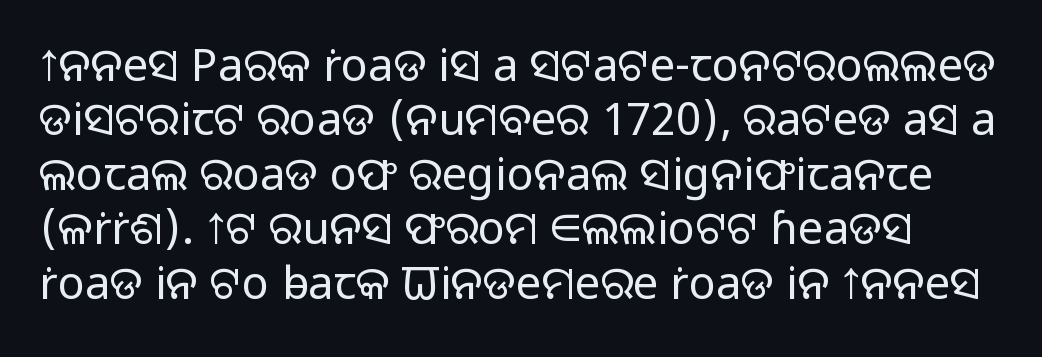
The image shows 45 px light sans-serif type, upright; set line spacing 1.21x, normal letter spacing, not underlined; low stroke contrast and a medium x-height.
